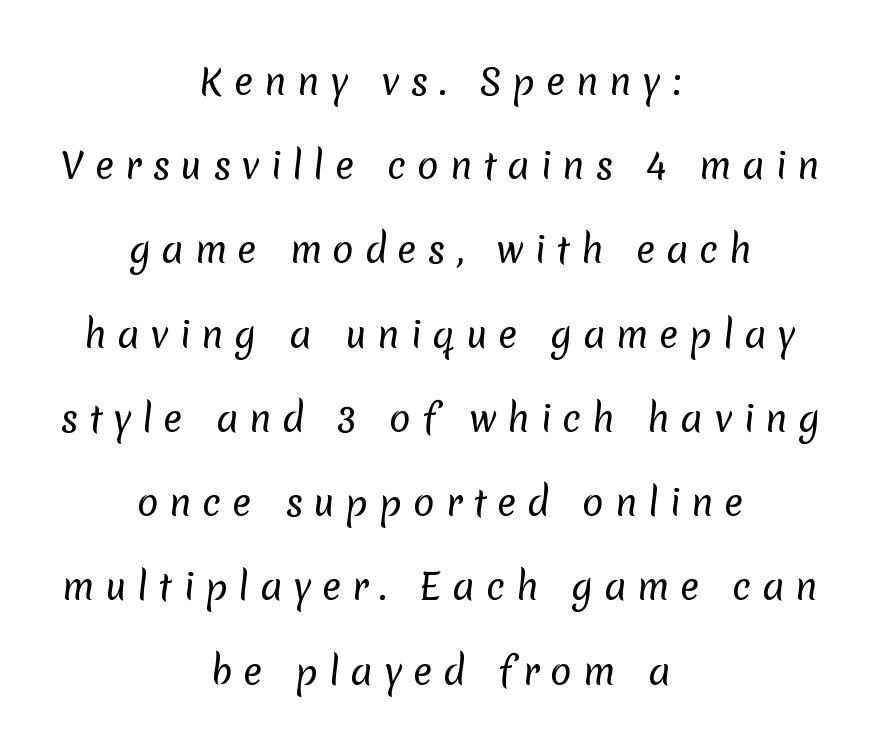
Reading down the column, the eye jumps a long way to each next line. Unbolded letterforms with no extra heft. Characters follow at a spacing far wider than the type designer built in. Each letter's strokes conclude bluntly, with no projecting serifs. These lines are centered, leaving both edges ragged.
